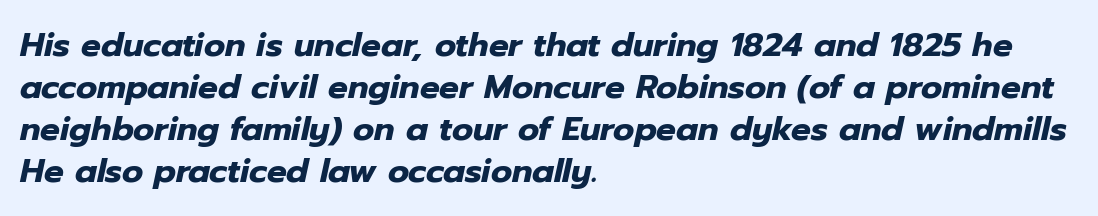
{"italic": "yes", "lean": "right", "slant_degrees": 12, "bold": "yes", "weight": "heavy", "width": "normal", "stroke_contrast": "low", "x_height": "medium", "monospaced": "no", "underline": "no", "align": "left", "line_spacing": "normal", "line_spacing_ratio": 1.27, "letter_spacing": "normal", "letter_spacing_em": 0.0, "glyph_px": 33}
